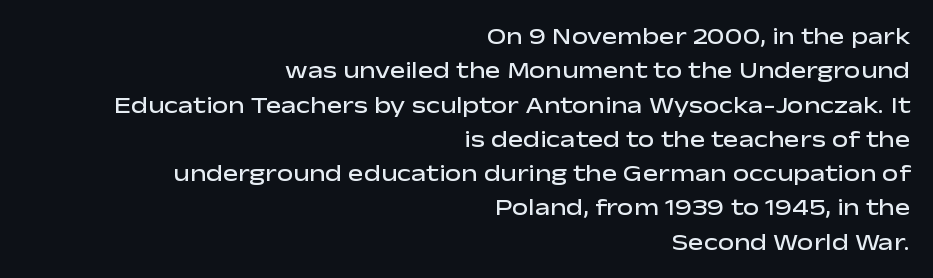
Look at the tracking — it's just the regular setting, nothing added. This sample uses an upright cut, with every glyph sitting square on the baseline. Emphasis by weight is partial: semibold. Vertical spacing — default.
